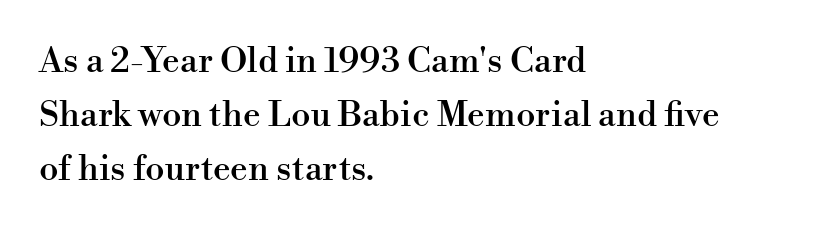
{"serif": "yes", "italic": "no", "width": "normal", "stroke_contrast": "high", "x_height": "small", "monospaced": "no", "underline": "no", "align": "left", "line_spacing": "normal", "line_spacing_ratio": 1.55, "letter_spacing": "normal", "letter_spacing_em": 0.0, "glyph_px": 35}
